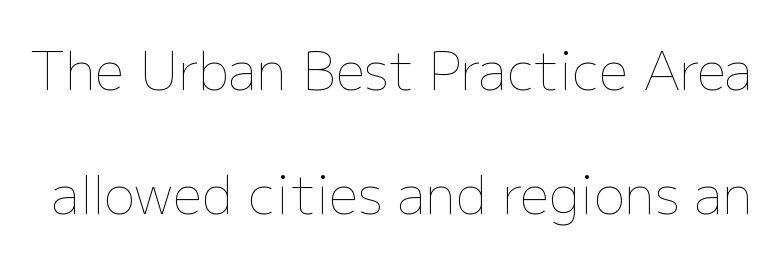
Nope, not italic — everything's standing straight. The strokes carry an ordinary text weight at most. The lines are spread far apart with generous leading. Rule under the text: the space is simply empty. The type is set solid horizontally, with unmodified tracking. A typesetter would call this proportional, since set widths differ per character.
